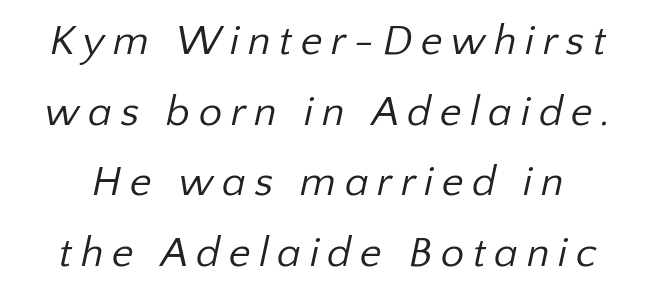
Q: Is the text bold? A: No.
Q: Is the typeface a serif or a sans-serif typeface? A: Sans-serif.
Q: Is the text underlined? A: No.
Q: Is the spacing between letters normal or unusually wide? A: Unusually wide.
Q: Is the spacing between lines tight, normal or loose? A: Normal.
Q: Width (condensed, normal, or wide)? A: Normal.
Q: Stroke contrast? A: Low.
Q: x-height? A: Medium.
Q: Monospaced? A: No.
